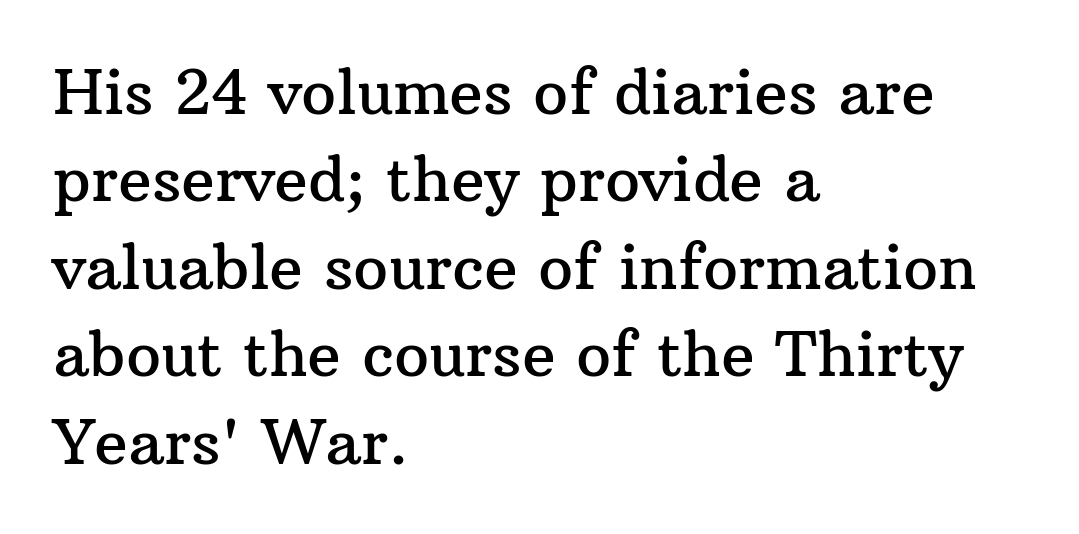
The typeface chosen for these lines features serifs. A student would call this left alignment; a typographer would say flush left, rag right. The face used here is proportionally spaced, like ordinary book or web type. Characters follow at the spacing the type designer built in. Quick note: underline off.
